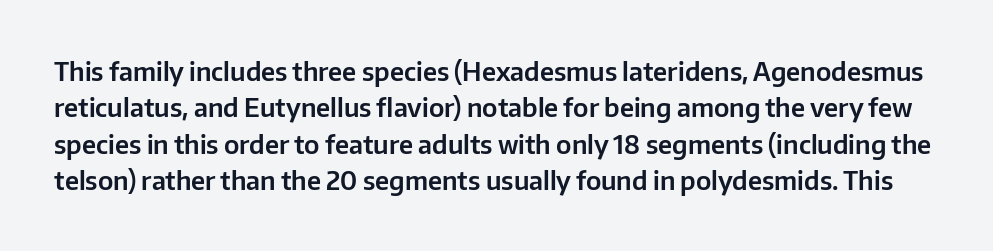
The block of text has a typical density, with ordinary space between rows. Letters rest on an invisible, unmarked baseline. If you drew a line through each stem, it would be perfectly vertical. Glyph-to-glyph distance matches everyday printed text.
